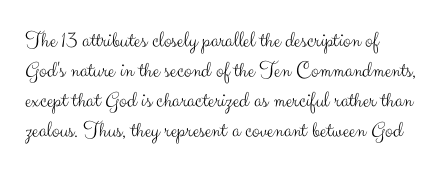
Teacher's note: observe the even left margin — that is flush-left alignment. Does extra space separate the letters? No, they use regular spacing. The glyphs are unaccompanied by any horizontal stroke below them. The lines sit at an ordinary, default distance from one another.
